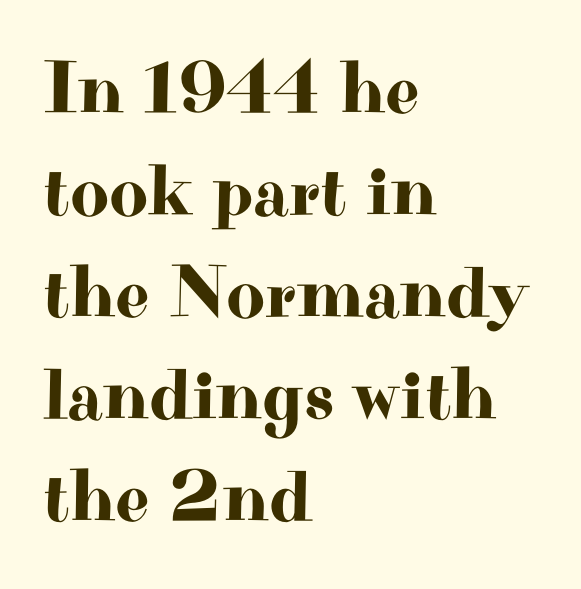
{"serif": "yes", "italic": "no", "width": "wide", "stroke_contrast": "high", "x_height": "small", "monospaced": "no", "underline": "no", "align": "left", "line_spacing": "normal", "line_spacing_ratio": 1.36, "letter_spacing": "normal", "letter_spacing_em": 0.0, "glyph_px": 75}
